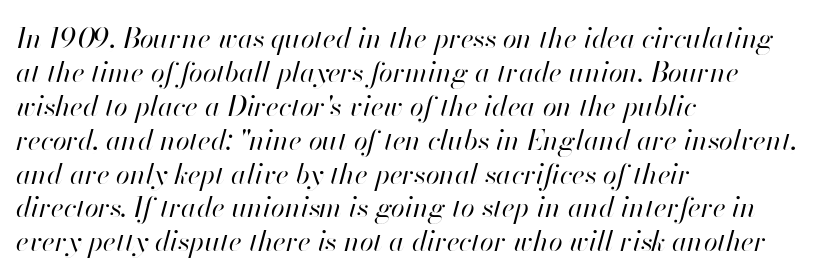
These lines are rendered in a variable-pitch font. This sample uses an oblique cut, with every glyph tilted off the vertical. Students, note that the glyphs here touch the page at normal intervals. The lines in this sample share a left origin and differ only in where they stop.
